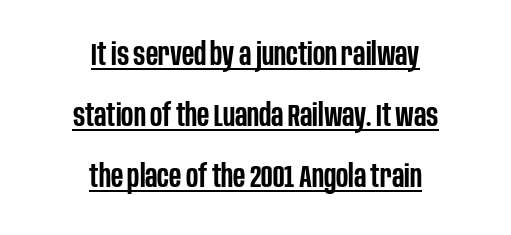
This sample trades compactness for vertical openness between lines. The passage shown has conventional tracking throughout. Underlining? Definitely there. You can tell from the bare stems that sans-serif type was used. Note the varied advance widths — an 'i' is clearly narrower than an 'm'.
